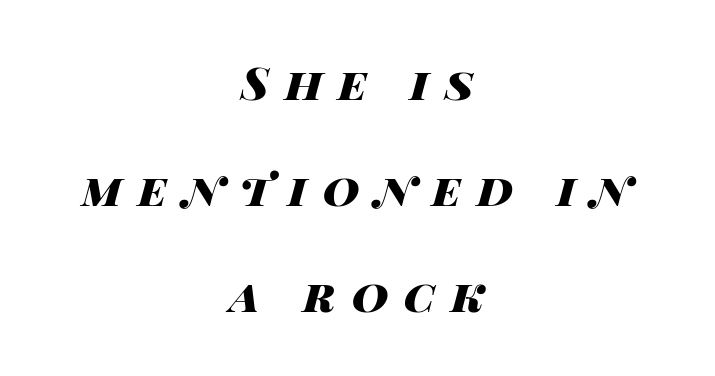
Proportional: the letters do not fall into vertical columns. Casual observation: everything's sitting right in the middle. The passage shown leans; its letterforms are oblique. The space directly below the letters is spotless. Tracking here is generous; glyphs stand well apart from one another.
